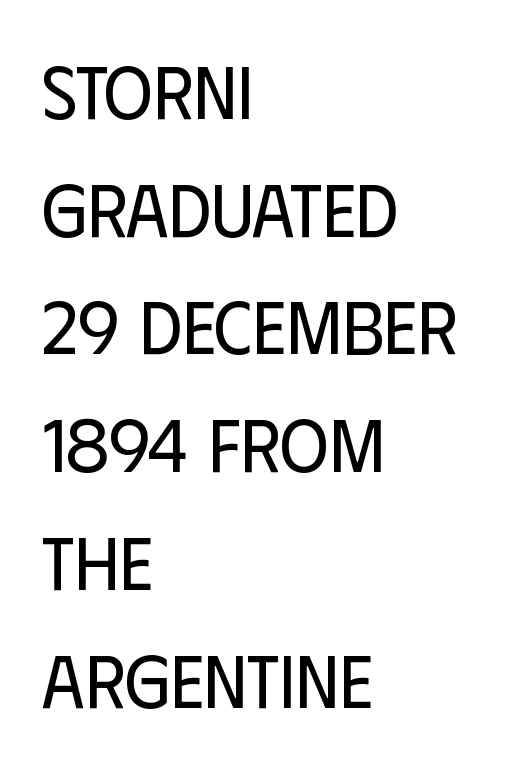
The image shows 75 px regular-weight, condensed sans-serif type, upright; set left-aligned, normal line spacing (1.57x), normal letter spacing, not underlined; low stroke contrast and a large x-height.
